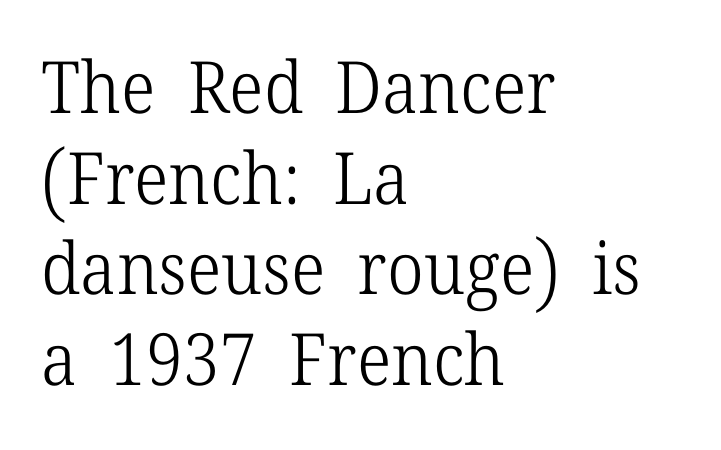
Here the designer chose a conventional face with non-uniform glyph widths. Does the leading feel generous? No, just average. The glyphs are unaccompanied by any horizontal stroke below them. In terms of letterform style, serifs are clearly present. Vertical stems look standard width or narrower in stroke.
